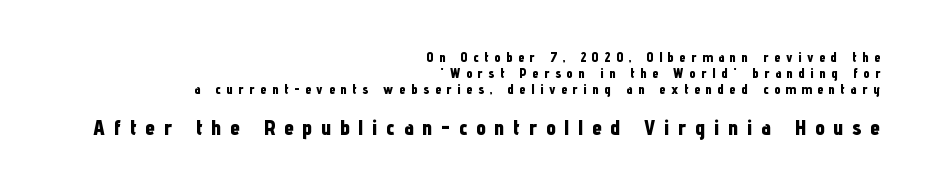
{"italic": "no", "bold": "yes", "underline": "no", "align": "right", "line_spacing": "tight", "line_spacing_ratio": 1.14, "letter_spacing": "wide", "letter_spacing_em": 0.4, "larger_block": "second", "size_ratio": 1.57, "glyph_px": 22}
